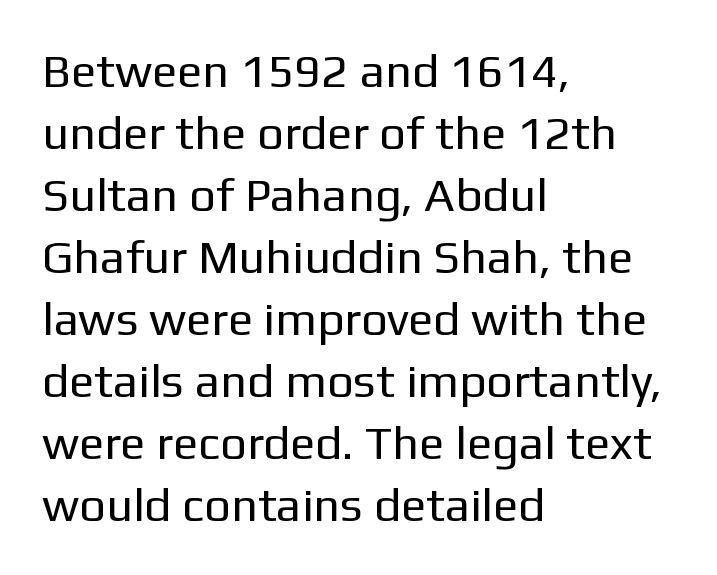
{"serif": "no", "italic": "no", "bold": "no", "weight": "regular", "width": "normal", "stroke_contrast": "low", "x_height": "medium", "monospaced": "no", "underline": "no", "align": "left", "line_spacing": "normal", "line_spacing_ratio": 1.32, "letter_spacing": "normal", "letter_spacing_em": 0.0, "glyph_px": 47}
